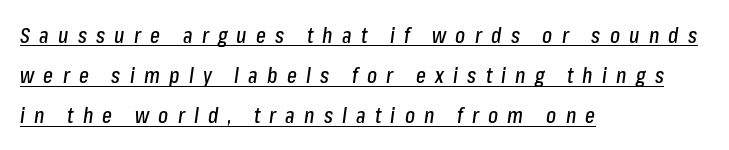
The image shows 21 px text type, italic (leaning right); set left-aligned, loose line spacing (1.91x), unusually wide letter spacing (+0.44 em), underlined.
